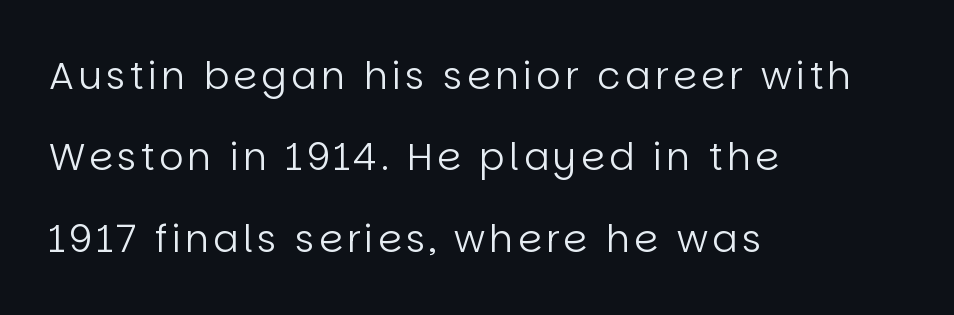
The image shows 38 px regular-weight sans-serif type, upright; set left-aligned, loose line spacing (2.14x), not underlined; low stroke contrast and a large x-height.
